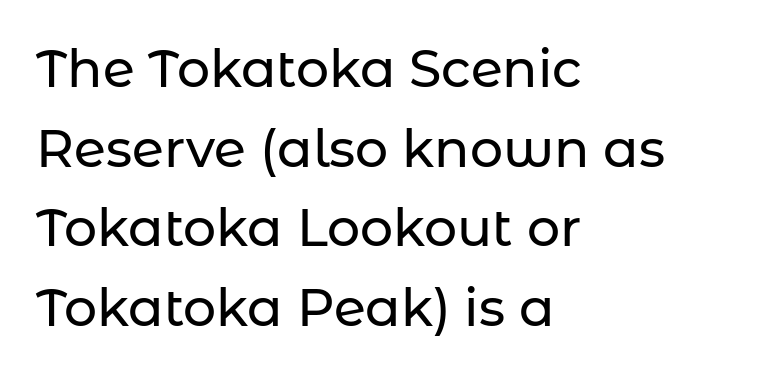
The image shows 52 px sans-serif type, upright; set left-aligned, normal line spacing (1.53x), normal letter spacing, not underlined; low stroke contrast and a medium x-height.
